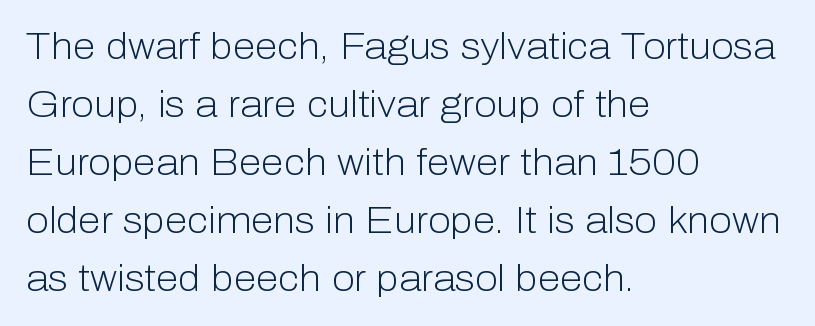
Q: Is the text bold? A: No.
Q: Is the text italic (slanted)? A: No, it is upright.
Q: Is the typeface a serif or a sans-serif typeface? A: Sans-serif.
Q: Is the text underlined? A: No.
Q: How is the paragraph aligned? A: Left-aligned.
Q: Is the spacing between letters normal or unusually wide? A: Normal.
Q: Is the spacing between lines tight, normal or loose? A: Normal.
Q: Width (condensed, normal, or wide)? A: Normal.
Q: Stroke contrast? A: Low.
Q: x-height? A: Medium.
Q: Monospaced? A: No.
